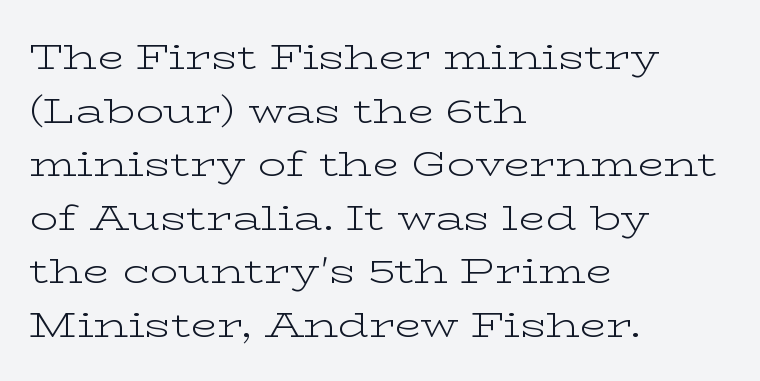
The image shows 35 px light, wide serif type, upright; set left-aligned, normal line spacing (1.53x), normal letter spacing, not underlined; low stroke contrast and a medium x-height.
